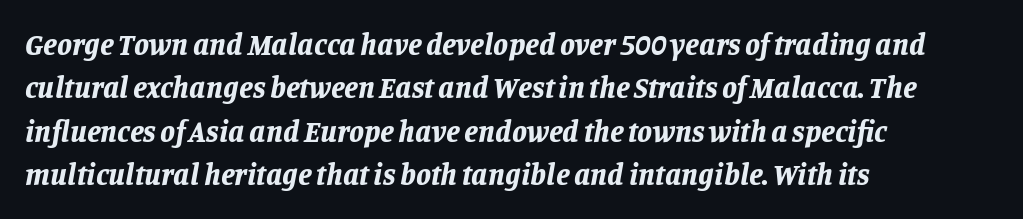
{"italic": "yes", "lean": "right", "slant_degrees": 11, "bold": "yes", "weight": "bold", "width": "normal", "stroke_contrast": "low", "x_height": "large", "monospaced": "no", "underline": "no", "align": "left", "line_spacing": "normal", "line_spacing_ratio": 1.45, "letter_spacing": "normal", "letter_spacing_em": 0.0, "glyph_px": 30}
